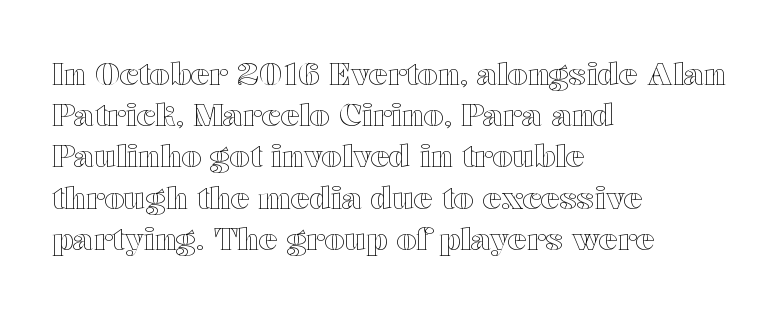
{"italic": "no", "width": "wide", "x_height": "medium", "monospaced": "no", "underline": "no", "align": "left", "line_spacing": "normal", "line_spacing_ratio": 1.33, "letter_spacing": "normal", "letter_spacing_em": 0.0, "glyph_px": 31}
